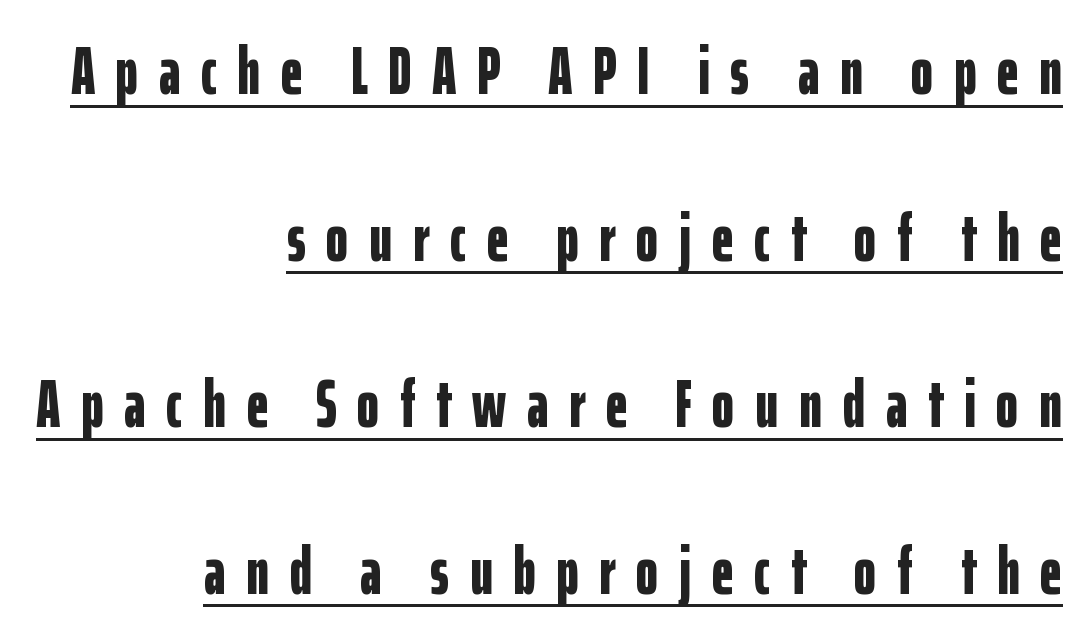
{"serif": "no", "italic": "no", "bold": "yes", "weight": "bold", "width": "condensed", "stroke_contrast": "low", "x_height": "medium", "monospaced": "no", "underline": "yes", "align": "right", "line_spacing": "loose", "line_spacing_ratio": 2.45, "letter_spacing": "wide", "letter_spacing_em": 0.3, "glyph_px": 68}
